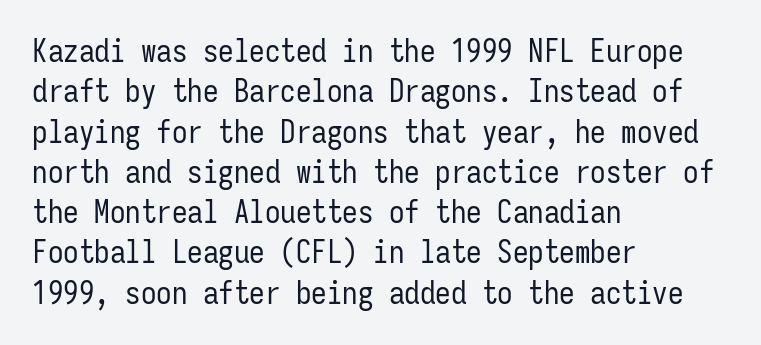
Q: Is the text bold? A: No.
Q: Is the text italic (slanted)? A: No, it is upright.
Q: Is the typeface a serif or a sans-serif typeface? A: Sans-serif.
Q: Is the text underlined? A: No.
Q: How is the paragraph aligned? A: Left-aligned.
Q: Is the spacing between letters normal or unusually wide? A: Normal.
Q: Is the spacing between lines tight, normal or loose? A: Normal.
Q: Width (condensed, normal, or wide)? A: Condensed.
Q: Stroke contrast? A: Low.
Q: x-height? A: Medium.
Q: Monospaced? A: Yes.
